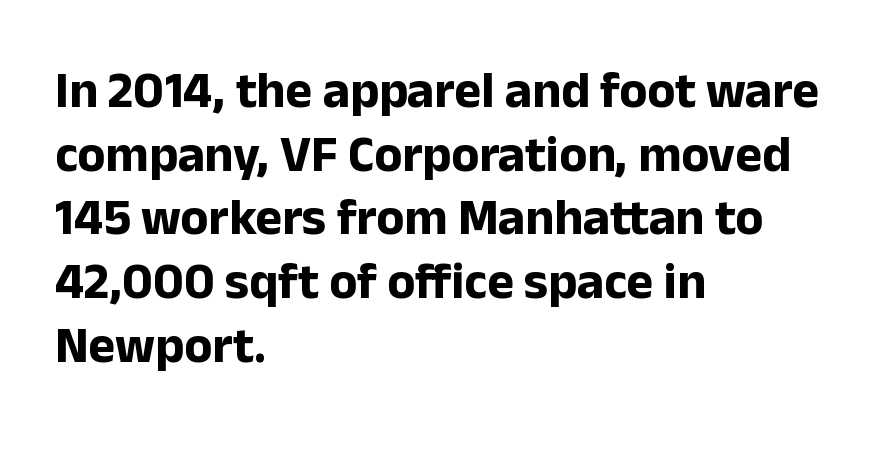
The image shows 51 px bold sans-serif type, upright; set left-aligned, normal line spacing (1.25x), normal letter spacing, not underlined; low stroke contrast and a medium x-height.
